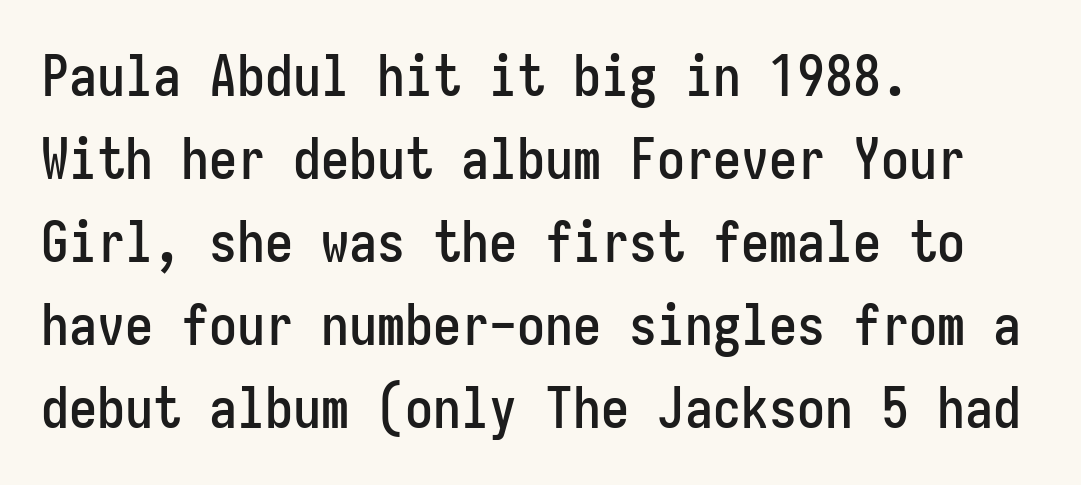
These lines are rendered in a fixed-pitch font. Glance below the letters and you will spot only blank space. Font category for this specimen: sans-serif. Horizontal bands of white between lines are of average thickness. The setting favours the left margin, as ordinary paragraphs usually do. A typesetter would call this zero additional tracking.
